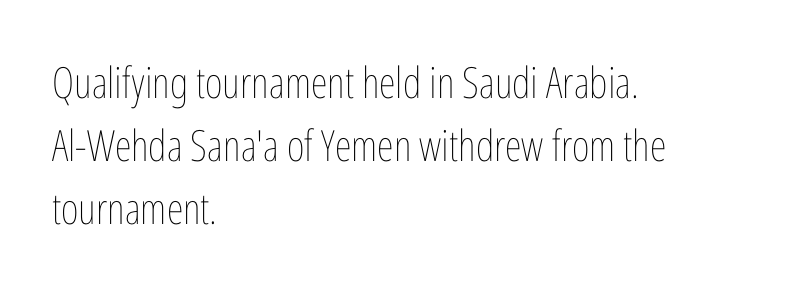
Rule under the text: the space is simply empty. You could not count columns in this text — the font is proportionally spaced. Letters have the restrained weight of plain body copy at most. These lines stack with their left ends in a neat column. Ordinary non-slanted type is in use. Honestly, the letter spacing is just normal — you wouldn't notice it.
